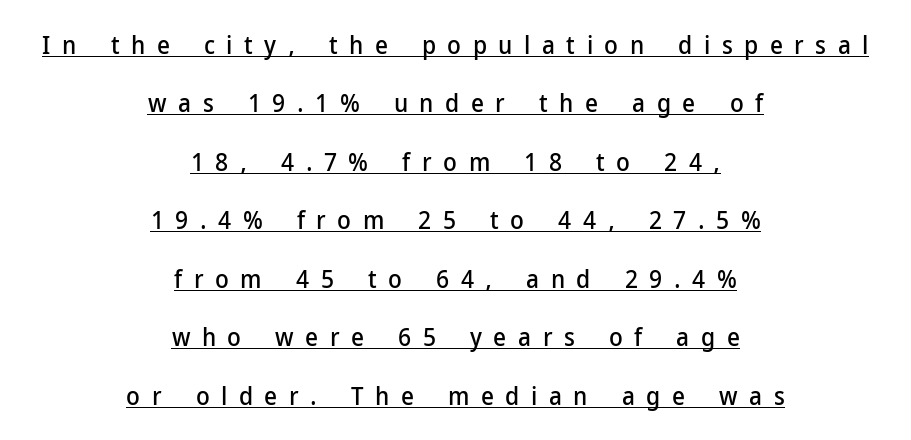
The image shows 25 px text type, upright; set centered, loose line spacing (2.34x), unusually wide letter spacing (+0.46 em), underlined.
